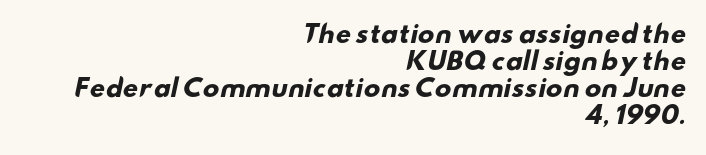
{"bold": "yes", "underline": "no", "align": "right", "line_spacing": "tight", "line_spacing_ratio": 1.13, "letter_spacing": "normal", "letter_spacing_em": 0.0, "glyph_px": 24}
